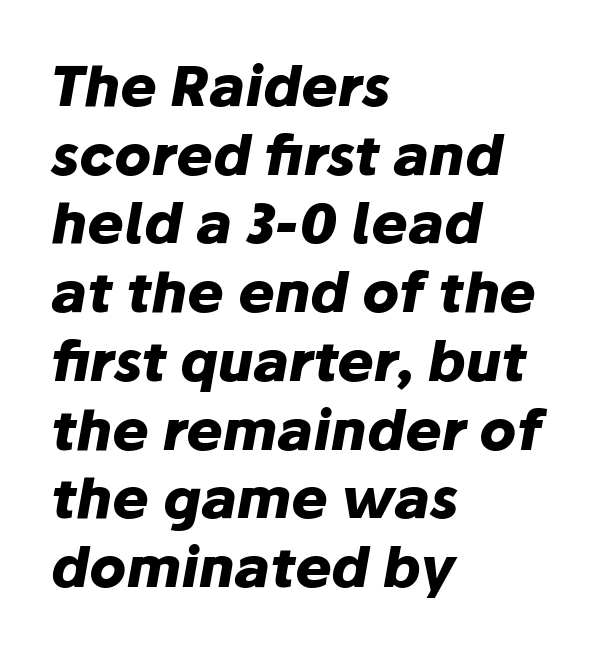
Q: Is the text bold? A: Yes.
Q: Is the text italic (slanted)? A: Yes, it leans right by about 10 degrees.
Q: Is the text underlined? A: No.
Q: How is the paragraph aligned? A: Left-aligned.
Q: Is the spacing between letters normal or unusually wide? A: Normal.
Q: Is the spacing between lines tight, normal or loose? A: Normal.
Q: Width (condensed, normal, or wide)? A: Normal.
Q: Stroke contrast? A: Low.
Q: x-height? A: Medium.
Q: Monospaced? A: No.
